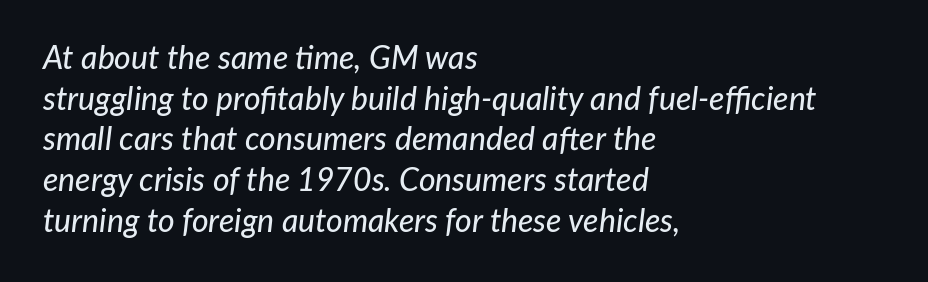
The passage shown is typed in a proportional face where columns would drift. Letter spacing: default. Words float on clear page, feet unadorned. The passage shown stacks its lines at a standard gap. Horizontally, the lines are justified to the leading edge only. The whole block is typeset with a tilt.
